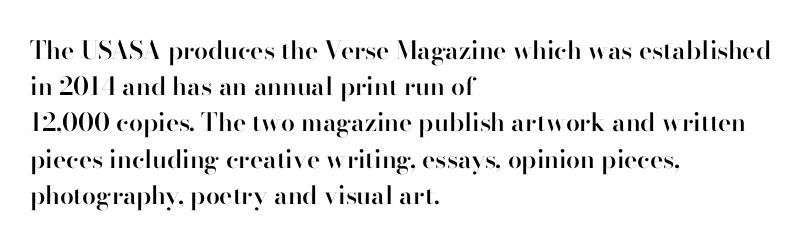
Q: Is the text bold? A: Semi-bold.
Q: Is the text italic (slanted)? A: No, it is upright.
Q: Is the text underlined? A: No.
Q: How is the paragraph aligned? A: Left-aligned.
Q: Is the spacing between letters normal or unusually wide? A: Normal.
Q: Is the spacing between lines tight, normal or loose? A: Normal.
